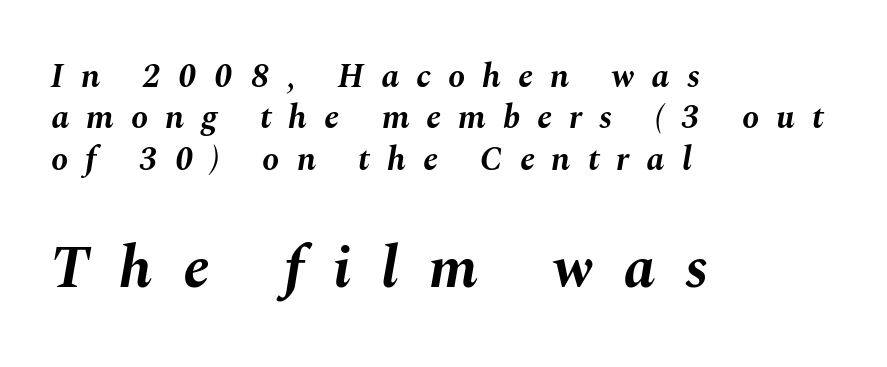
The image shows 60 px bold type, italic (leaning right); set left-aligned, line spacing 1.22x, unusually wide letter spacing (+0.5 em), not underlined; the second (bottom) block is 1.76x larger; medium stroke contrast and a medium x-height.
